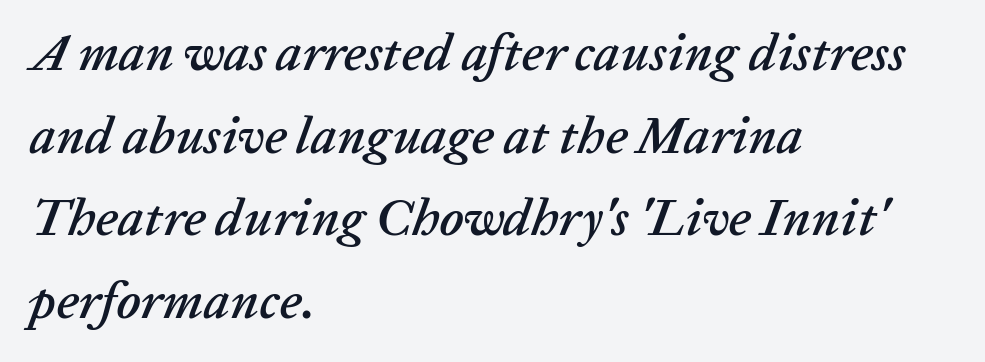
{"italic": "yes", "lean": "right", "slant_degrees": 20, "width": "normal", "stroke_contrast": "low", "x_height": "medium", "monospaced": "no", "underline": "no", "align": "left", "line_spacing": "normal", "line_spacing_ratio": 1.59, "letter_spacing": "normal", "letter_spacing_em": 0.0, "glyph_px": 52}
